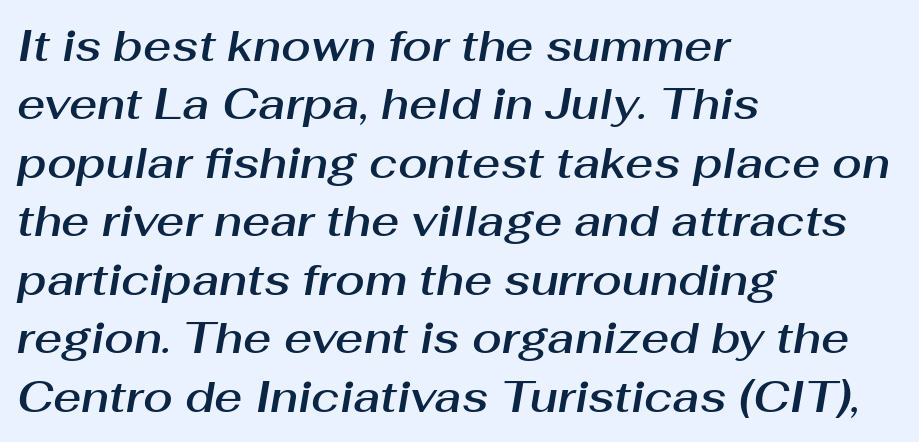
Note the varied advance widths — an 'i' is clearly narrower than an 'm'. This sample uses plain, unmodified letter spacing. You can tell it's italic because the verticals aren't actually vertical. Notice how the passage keeps a crisp vertical edge on the left only.
